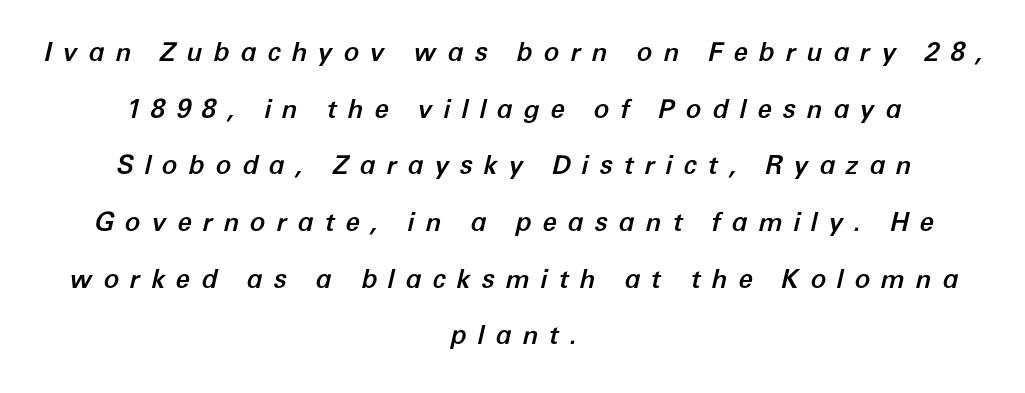
Q: Is the text italic (slanted)? A: Yes, it leans right by about 12 degrees.
Q: Is the text underlined? A: No.
Q: How is the paragraph aligned? A: Centered.
Q: Is the spacing between letters normal or unusually wide? A: Unusually wide.
Q: Is the spacing between lines tight, normal or loose? A: Loose.
